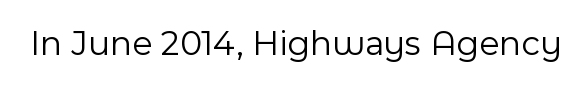
Nope, no serifs anywhere on these letters. The string is rendered with underlining switched off. You could call the tracking neutral — neither tight nor loose. Varying glyph widths throughout — classic text-font behaviour.
